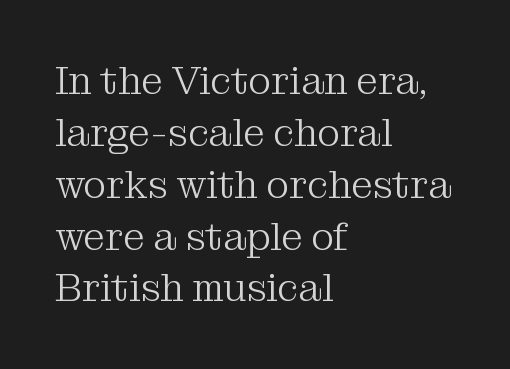
{"serif": "yes", "italic": "no", "bold": "no", "weight": "light", "width": "normal", "stroke_contrast": "medium", "x_height": "medium", "monospaced": "no", "underline": "no", "align": "left", "line_spacing": "normal", "line_spacing_ratio": 1.33, "letter_spacing": "normal", "letter_spacing_em": 0.0, "glyph_px": 39}
